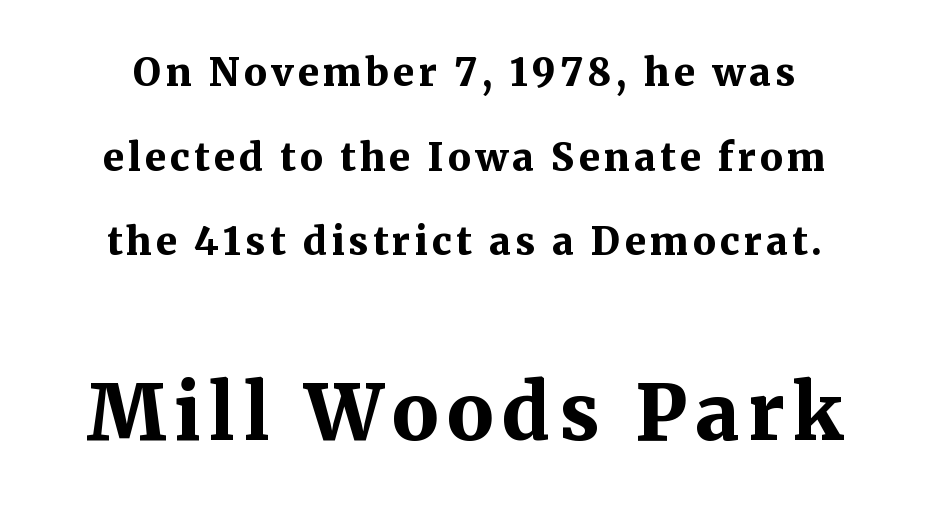
Q: Is the text bold? A: Yes.
Q: Is the text italic (slanted)? A: No, it is upright.
Q: Is the typeface a serif or a sans-serif typeface? A: Serif.
Q: Is the text underlined? A: No.
Q: Is the spacing between lines tight, normal or loose? A: Loose.
Q: Which block of text is set in a larger size, the first (top) or the second (bottom)? A: The second (bottom) one.
Q: Width (condensed, normal, or wide)? A: Normal.
Q: Stroke contrast? A: Medium.
Q: x-height? A: Medium.
Q: Monospaced? A: No.
